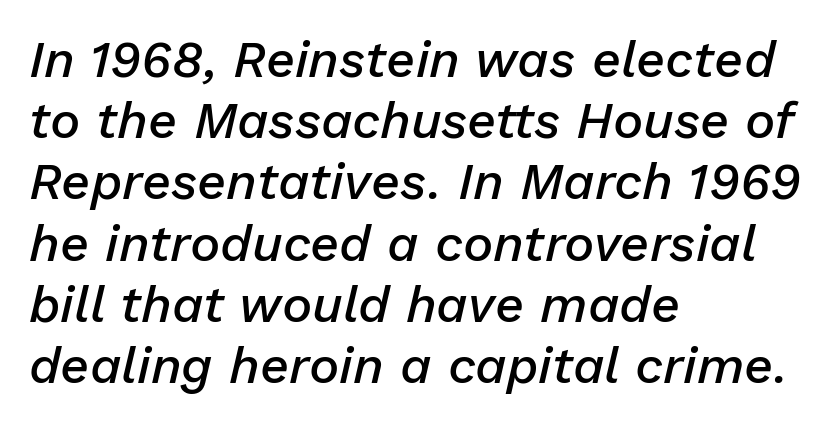
This sample is left-justified, so line endings fall wherever the words run out. Bold? Not quite — semibold, heavier than regular but stopping short. Unmarked baselines from the first word to the last. The text carries the slant typical of an italic or oblique font. You could not count columns in this text — the font is proportionally spaced.
